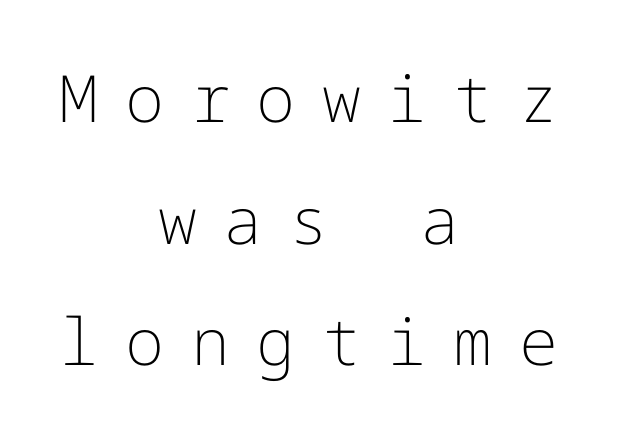
The image shows 65 px light sans-serif type, upright; set centered, line spacing 1.87x, unusually wide letter spacing (+0.41 em), not underlined; low stroke contrast and a medium x-height.
